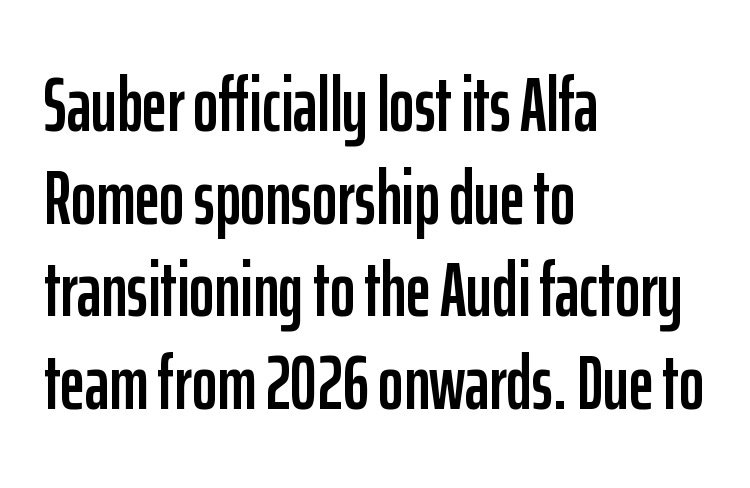
Q: Is the text italic (slanted)? A: No, it is upright.
Q: Is the typeface a serif or a sans-serif typeface? A: Sans-serif.
Q: Is the text underlined? A: No.
Q: How is the paragraph aligned? A: Left-aligned.
Q: Is the spacing between letters normal or unusually wide? A: Normal.
Q: Width (condensed, normal, or wide)? A: Condensed.
Q: Stroke contrast? A: Low.
Q: x-height? A: Medium.
Q: Monospaced? A: No.
